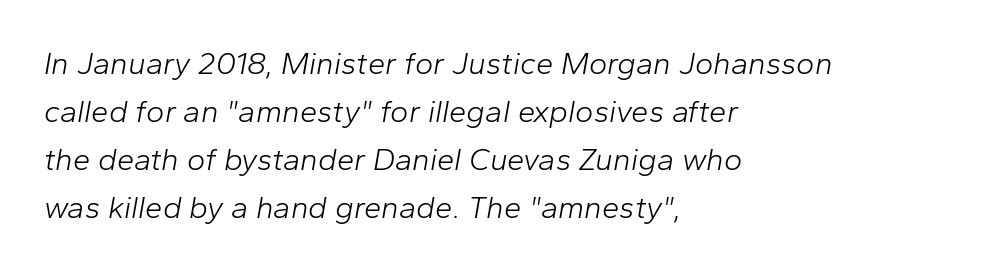
{"italic": "yes", "lean": "right", "slant_degrees": 10, "bold": "no", "weight": "light", "width": "normal", "stroke_contrast": "low", "x_height": "medium", "monospaced": "no", "underline": "no", "align": "left", "line_spacing": "normal", "line_spacing_ratio": 1.55, "letter_spacing": "normal", "letter_spacing_em": 0.0, "glyph_px": 31}
